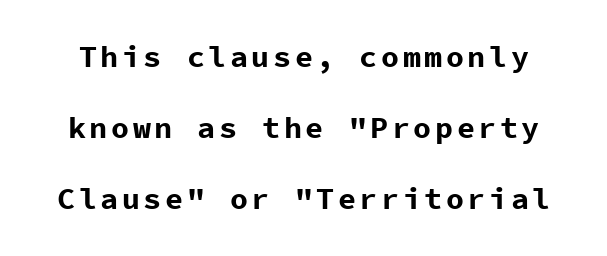
Q: Is the text bold? A: Yes.
Q: Is the text italic (slanted)? A: No, it is upright.
Q: Is the typeface a serif or a sans-serif typeface? A: Sans-serif.
Q: Is the text underlined? A: No.
Q: Is the spacing between lines tight, normal or loose? A: Loose.
Q: Width (condensed, normal, or wide)? A: Normal.
Q: Stroke contrast? A: Low.
Q: x-height? A: Medium.
Q: Monospaced? A: Yes.
